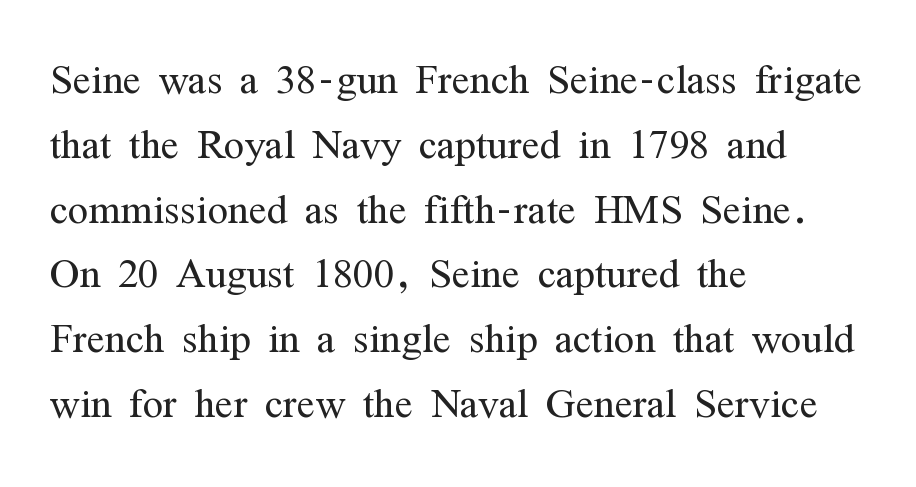
The image shows 54 px light, condensed serif type, upright; set left-aligned, line spacing 1.2x, normal letter spacing, not underlined; medium stroke contrast and a medium x-height.
